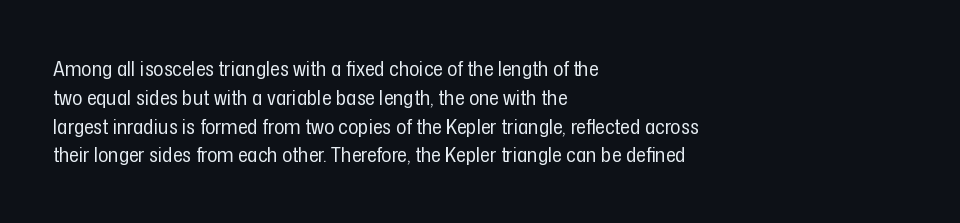
Q: Is the text bold? A: No.
Q: Is the text italic (slanted)? A: No, it is upright.
Q: Is the text underlined? A: No.
Q: How is the paragraph aligned? A: Left-aligned.
Q: Is the spacing between letters normal or unusually wide? A: Normal.
Q: Is the spacing between lines tight, normal or loose? A: Normal.
